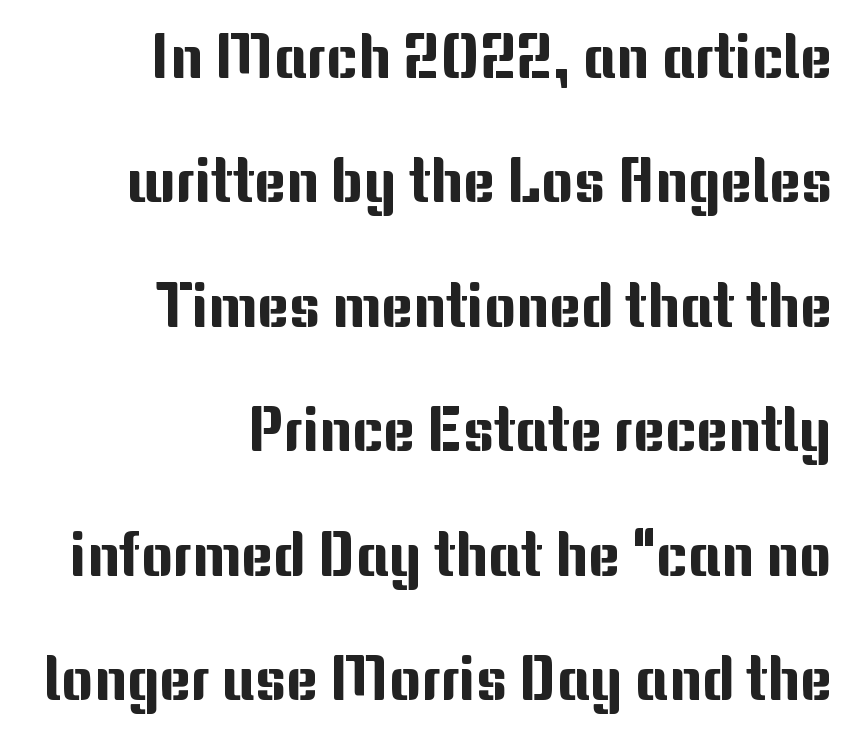
The image shows 61 px sans-serif type, upright; set right-aligned, loose line spacing (2.04x), normal letter spacing, not underlined; medium stroke contrast and a medium x-height.
